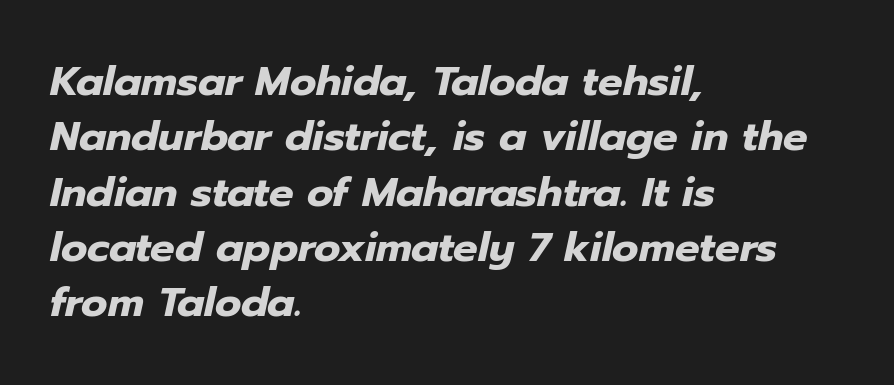
{"italic": "yes", "lean": "right", "slant_degrees": 12, "bold": "yes", "weight": "heavy", "width": "normal", "stroke_contrast": "low", "x_height": "medium", "monospaced": "no", "underline": "no", "align": "left", "line_spacing": "normal", "line_spacing_ratio": 1.35, "letter_spacing": "normal", "letter_spacing_em": 0.0, "glyph_px": 41}
